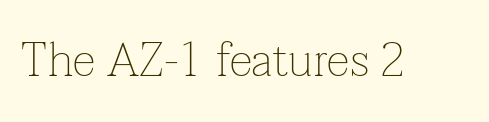
Q: Is the text bold? A: No.
Q: Is the text italic (slanted)? A: No, it is upright.
Q: Is the typeface a serif or a sans-serif typeface? A: Serif.
Q: Is the text underlined? A: No.
Q: Is the spacing between letters normal or unusually wide? A: Normal.
Q: Width (condensed, normal, or wide)? A: Normal.
Q: Stroke contrast? A: Low.
Q: x-height? A: Medium.
Q: Monospaced? A: No.
